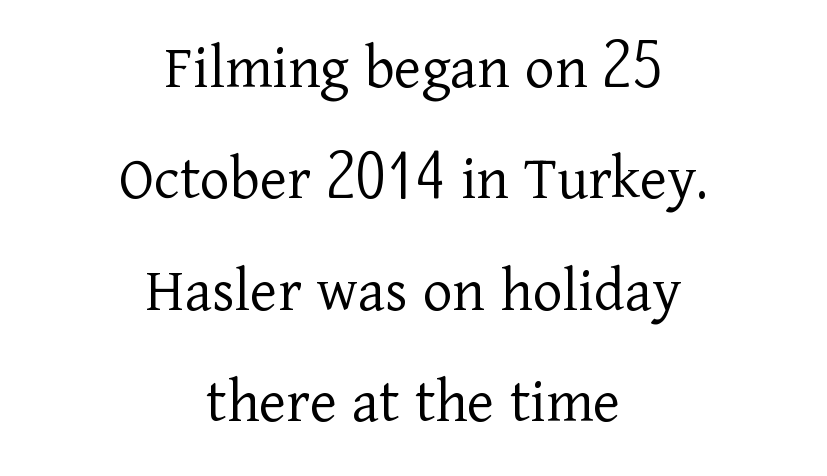
Q: Is the text bold? A: No.
Q: Is the text italic (slanted)? A: No, it is upright.
Q: Is the typeface a serif or a sans-serif typeface? A: Serif.
Q: Is the text underlined? A: No.
Q: How is the paragraph aligned? A: Centered.
Q: Is the spacing between letters normal or unusually wide? A: Normal.
Q: Width (condensed, normal, or wide)? A: Normal.
Q: Stroke contrast? A: Low.
Q: x-height? A: Medium.
Q: Monospaced? A: No.
